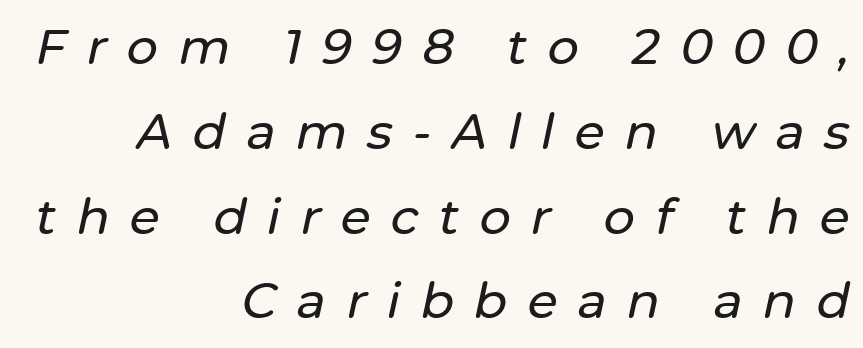
Q: Is the text italic (slanted)? A: Yes, it leans right by about 12 degrees.
Q: Is the text underlined? A: No.
Q: How is the paragraph aligned? A: Right-aligned.
Q: Is the spacing between letters normal or unusually wide? A: Unusually wide.
Q: Width (condensed, normal, or wide)? A: Normal.
Q: Stroke contrast? A: Low.
Q: x-height? A: Medium.
Q: Monospaced? A: No.
